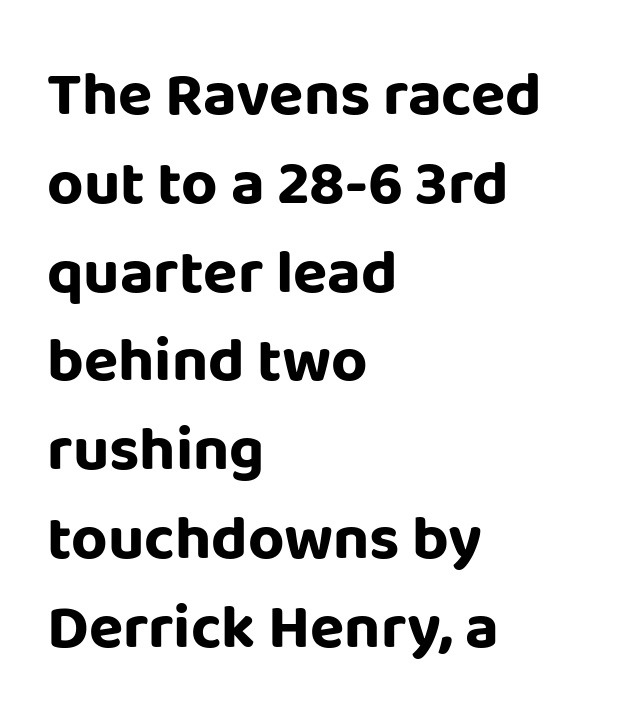
Leading: standard. Italic: no, the glyphs are upright roman. The passage shown is typeset with a sans-serif family. The gap between lines stays unmarked. Notice how thick the strokes are: this is what a full bold looks like. This sample has the flowing, uneven cadence of proportional lettering.
